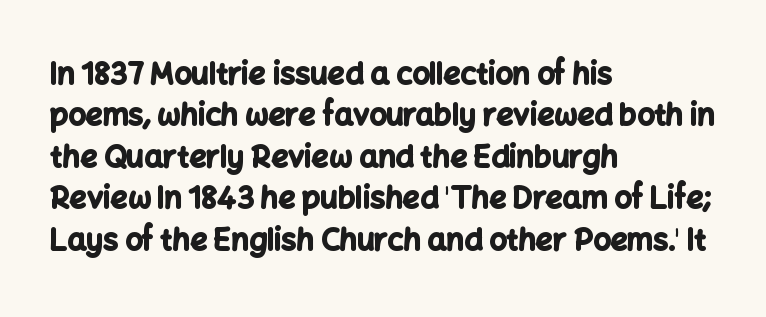
{"serif": "no", "italic": "no", "bold": "yes", "weight": "bold", "width": "normal", "stroke_contrast": "low", "x_height": "medium", "monospaced": "no", "underline": "no", "align": "left", "line_spacing": "normal", "line_spacing_ratio": 1.38, "letter_spacing": "normal", "letter_spacing_em": 0.0, "glyph_px": 30}
